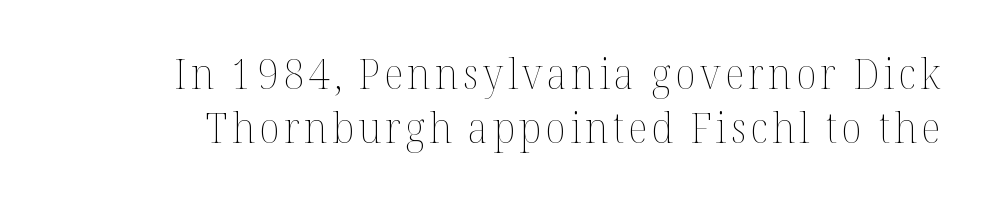
No word sits above an underline. The axis of the letterforms is exactly vertical. The strokes carry an ordinary text weight at most. Reading down the column, the eye jumps a familiar distance to each next line. The letters advance in unequal steps, a hallmark of proportional type.
